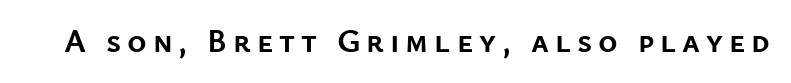
The image shows 33 px semibold sans-serif type, upright; set not underlined; low stroke contrast and a medium x-height.
